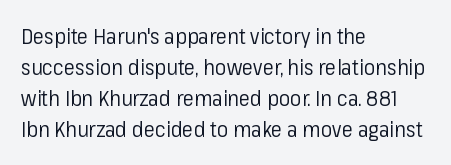
Q: Is the text bold? A: No.
Q: Is the text italic (slanted)? A: No, it is upright.
Q: Is the text underlined? A: No.
Q: How is the paragraph aligned? A: Left-aligned.
Q: Is the spacing between letters normal or unusually wide? A: Normal.
Q: Is the spacing between lines tight, normal or loose? A: Normal.
